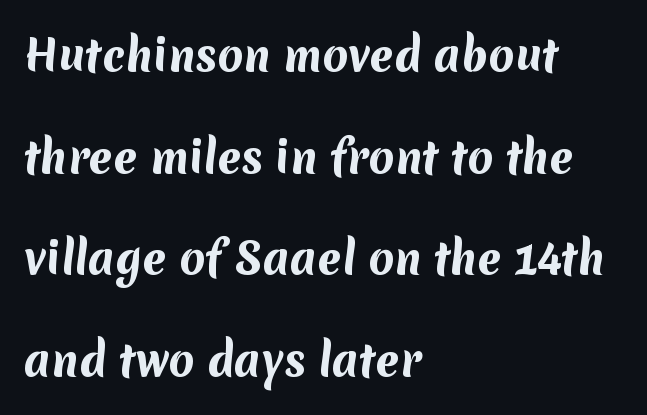
Here the designer chose a conventional face with non-uniform glyph widths. Weight check: bold — yes, fully. Quick note: underline off. The vertical gap from one line to the next is large. Is the letter spacing exaggerated? No — it looks like the ordinary default. These lines are composed in type without serifs.
